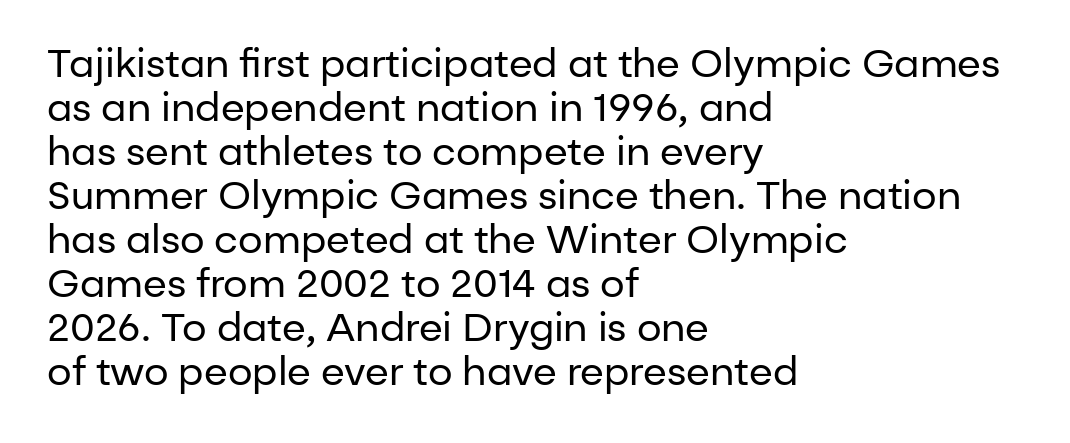
Is this a fixed-width face? No — the glyphs have proportional, varying widths. The characters display no serif detailing; their extremities are plain. Check the space under the baseline: it is left empty. The space between consecutive lines is stingy.
